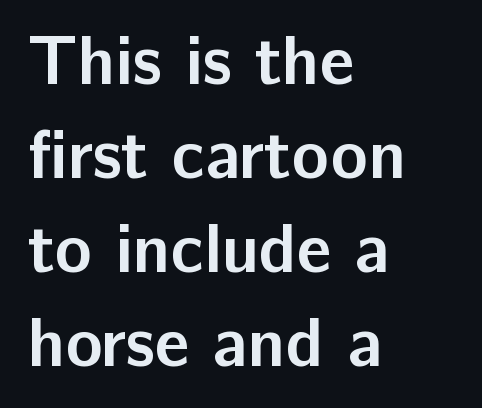
{"serif": "no", "italic": "no", "bold": "yes", "weight": "semibold", "width": "normal", "stroke_contrast": "low", "x_height": "medium", "monospaced": "no", "underline": "no", "align": "left", "line_spacing": "normal", "line_spacing_ratio": 1.36, "letter_spacing": "normal", "letter_spacing_em": 0.0, "glyph_px": 69}
